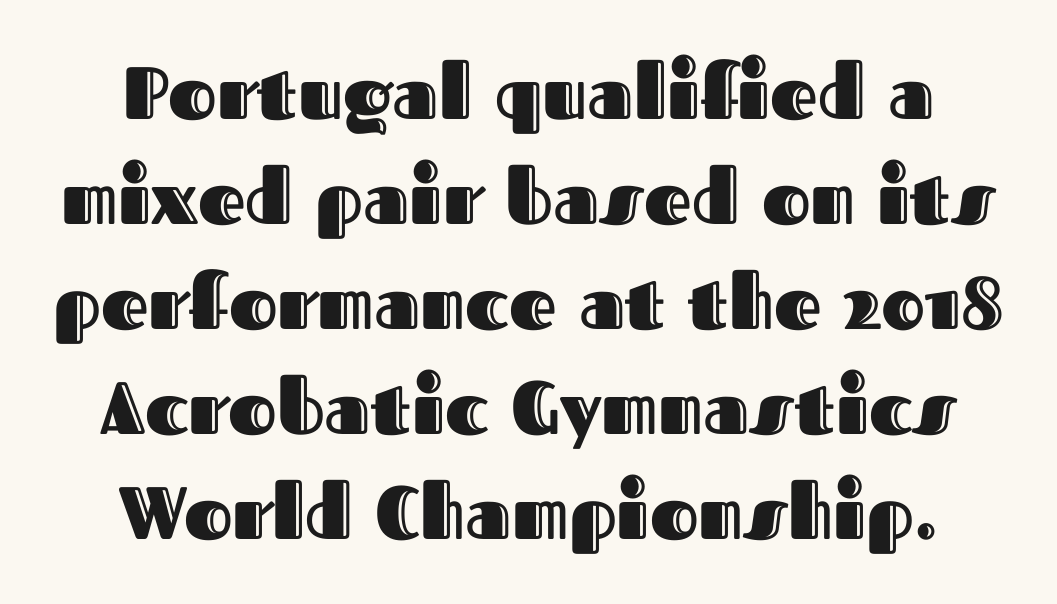
{"italic": "no", "width": "normal", "x_height": "medium", "monospaced": "no", "underline": "no", "align": "center", "line_spacing": "normal", "line_spacing_ratio": 1.42, "letter_spacing": "normal", "letter_spacing_em": 0.0, "glyph_px": 74}
